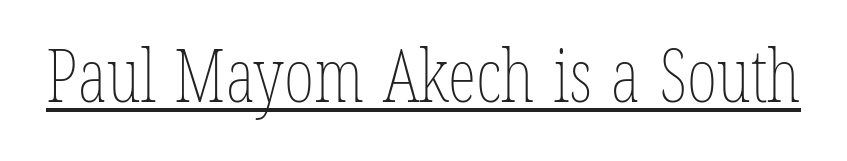
The image shows 73 px thin, condensed type; set normal letter spacing, underlined; low stroke contrast and a medium x-height.
